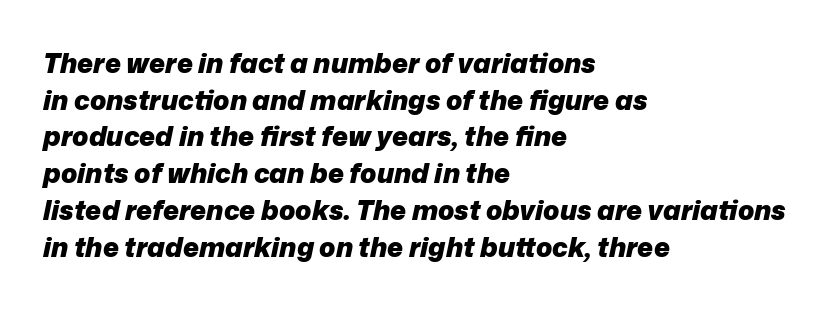
It's the slanting kind of type. Set as a true bold cut, around the 700 mark. The rendering anchors every line to the left-hand side. Descender tails drop into unmarked territory. Normally led — the rows are evenly, conventionally spaced. Here the glyphs are tracked normally, forming tight word shapes.
